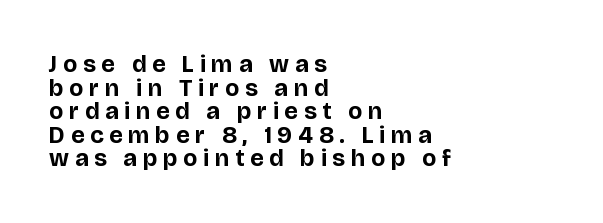
Q: Is the text bold? A: Yes.
Q: Is the text italic (slanted)? A: No, it is upright.
Q: Is the text underlined? A: No.
Q: How is the paragraph aligned? A: Left-aligned.
Q: Is the spacing between letters normal or unusually wide? A: Unusually wide.
Q: Is the spacing between lines tight, normal or loose? A: Tight.
